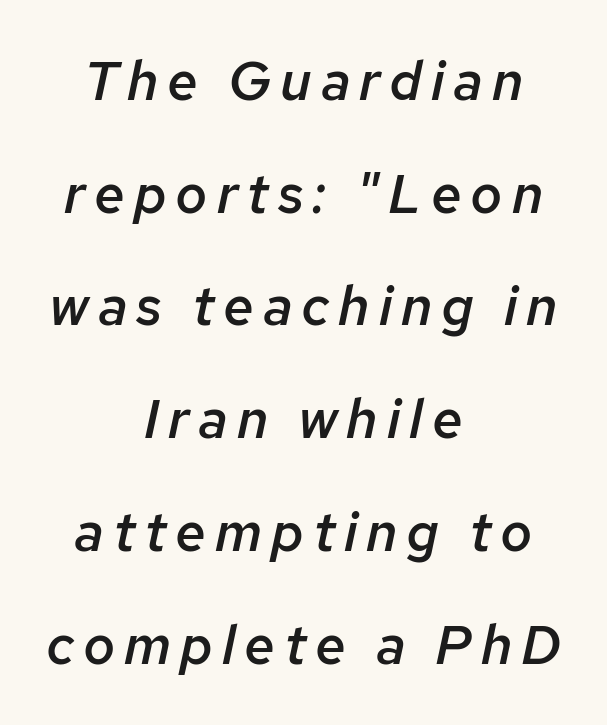
{"italic": "yes", "lean": "right", "slant_degrees": 12, "bold": "semi", "weight": "semibold", "width": "normal", "stroke_contrast": "low", "x_height": "medium", "monospaced": "no", "underline": "no", "align": "center", "line_spacing": "loose", "line_spacing_ratio": 2.05, "glyph_px": 55}
